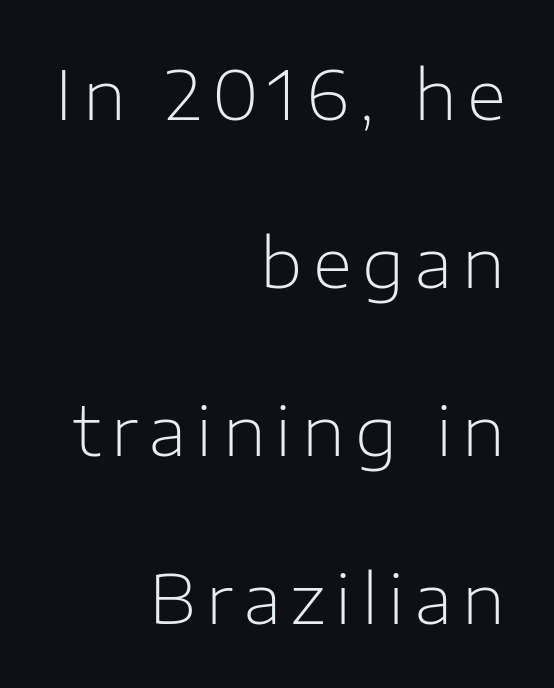
The image shows 68 px light sans-serif type, upright; set right-aligned, loose line spacing (2.47x), not underlined; low stroke contrast and a medium x-height.
